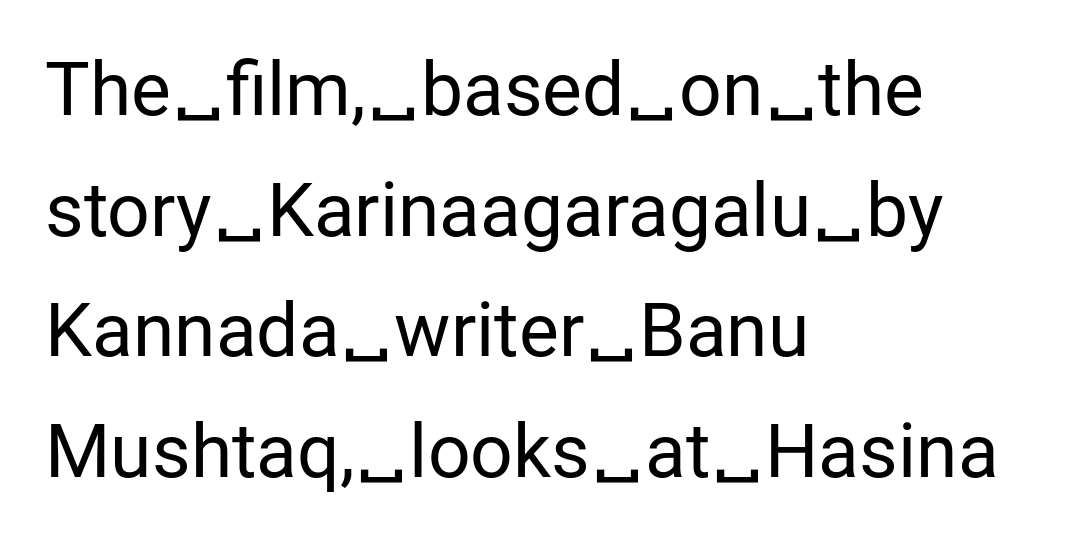
These lines are rendered in a variable-pitch font. What's the leading like? Ordinary, nothing unusual. Serif or sans? Sans — the stroke terminals are bare. One-word summary of the alignment: left. The passage shown is not underscored anywhere.
